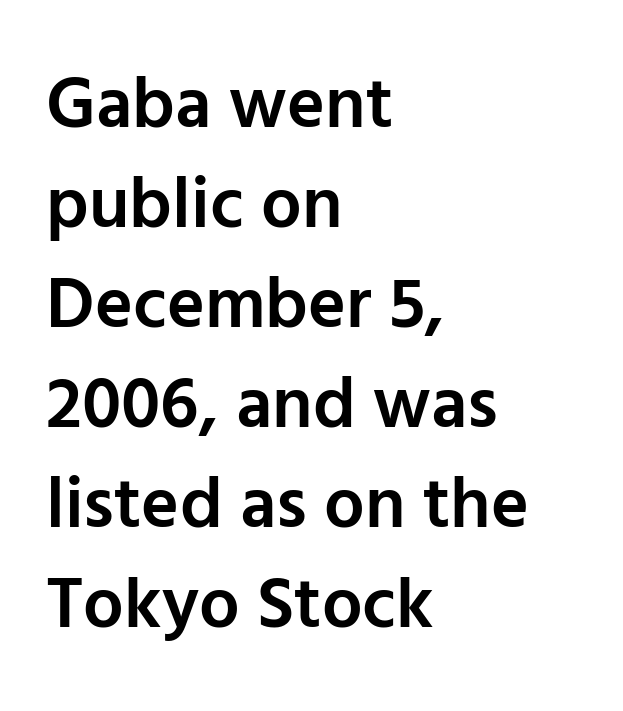
{"serif": "no", "italic": "no", "bold": "semi", "weight": "semibold", "width": "normal", "stroke_contrast": "low", "x_height": "medium", "monospaced": "no", "underline": "no", "align": "left", "line_spacing": "normal", "line_spacing_ratio": 1.39, "letter_spacing": "normal", "letter_spacing_em": 0.0, "glyph_px": 72}
